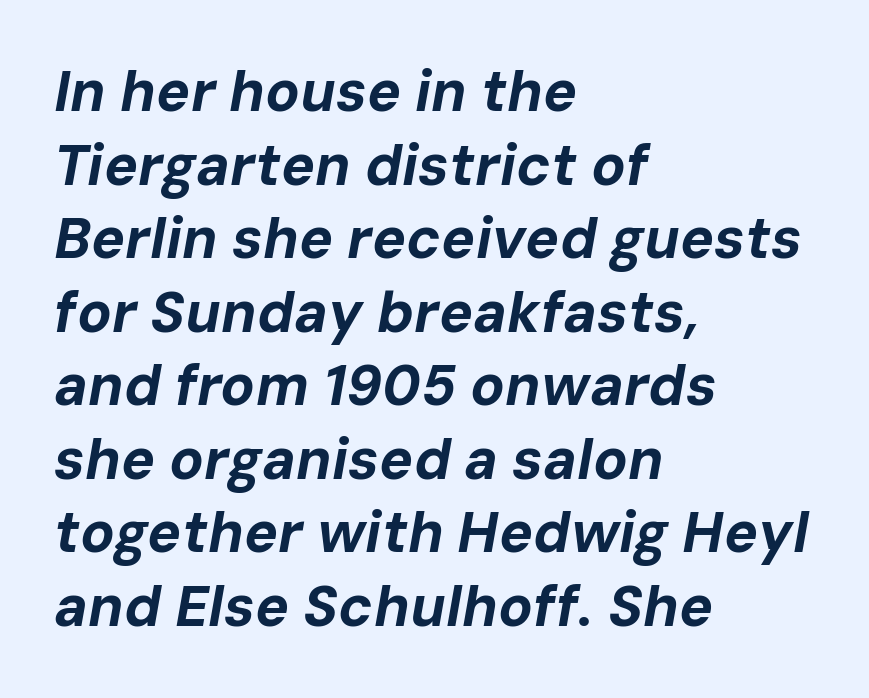
The rows are spaced the way most documents space them. The rendering uses a bold face; every stroke is thick and dark. Letters rest on an invisible, unmarked baseline. Line beginnings align vertically; line endings do not. No extra tracking has been applied to these lines. Is the type slanted? Yes — the strokes lean at a clear angle.
